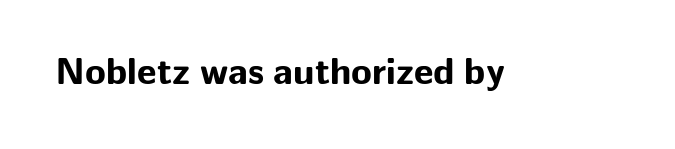
The image shows 38 px bold sans-serif type, upright; set normal letter spacing, not underlined; low stroke contrast and a medium x-height.
